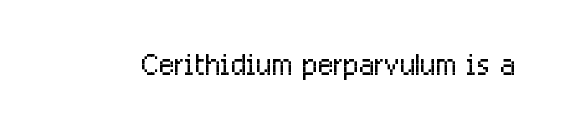
Is this a fixed-width face? No — the glyphs have proportional, varying widths. Check where the strokes stop: nothing finishes them off — pure sans. Honestly, the letter spacing is just normal — you wouldn't notice it. Is this a heavy cut? Hardly; it is regular or lighter.
